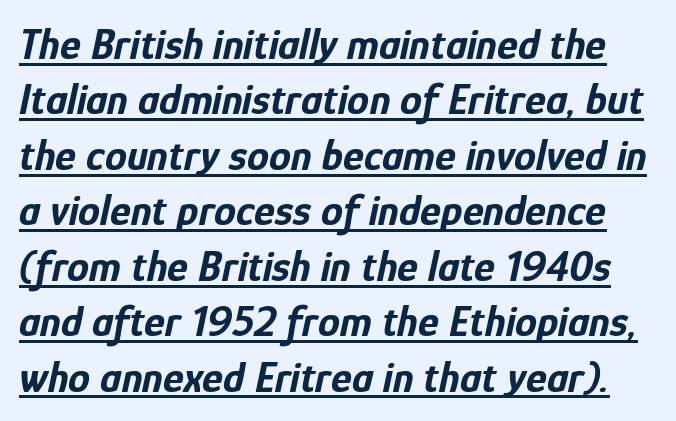
The image shows 44 px bold, condensed type, italic (leaning right); set normal line spacing (1.26x), normal letter spacing, underlined; low stroke contrast and a medium x-height.
